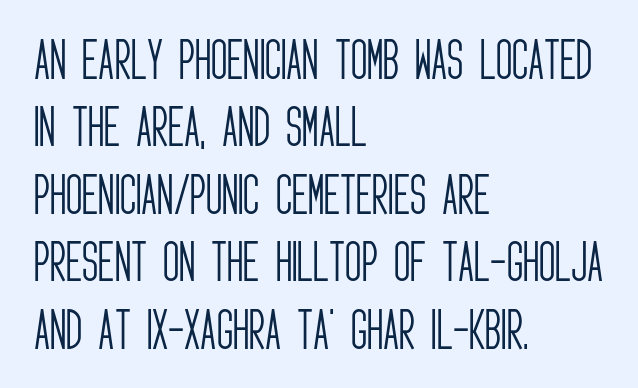
The image shows 45 px light, condensed sans-serif type, upright; set left-aligned, normal line spacing (1.5x), normal letter spacing, not underlined; low stroke contrast and a large x-height.
